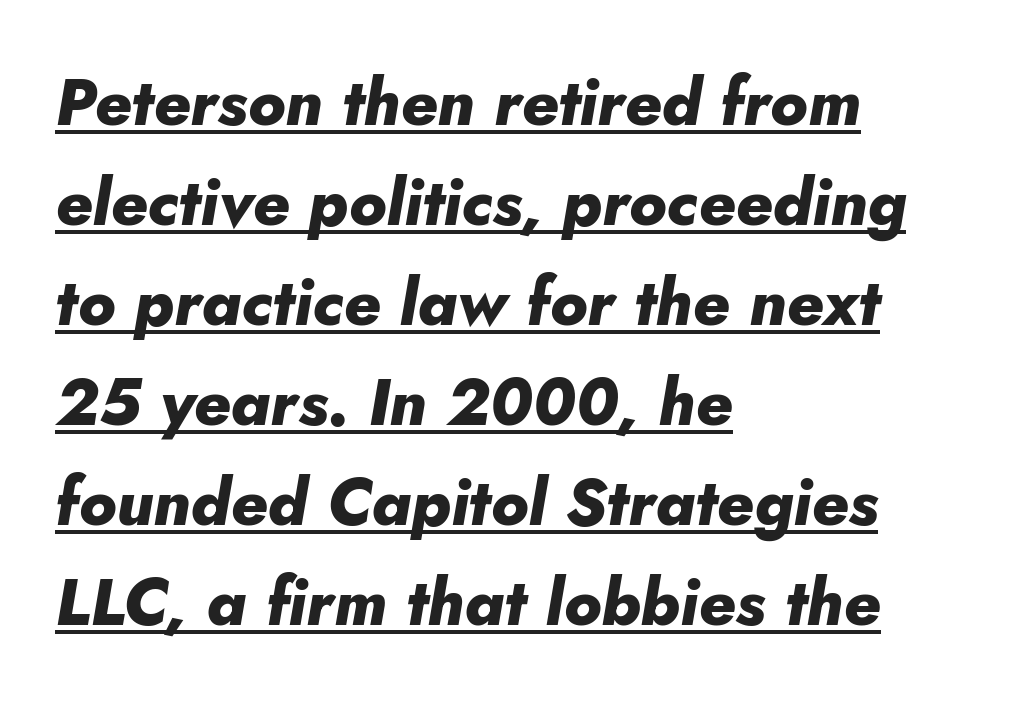
Q: Is the text bold? A: Yes.
Q: Is the text italic (slanted)? A: Yes, it leans right by about 5 degrees.
Q: Is the text underlined? A: Yes.
Q: How is the paragraph aligned? A: Left-aligned.
Q: Is the spacing between letters normal or unusually wide? A: Normal.
Q: Is the spacing between lines tight, normal or loose? A: Normal.
Q: Width (condensed, normal, or wide)? A: Normal.
Q: Stroke contrast? A: Low.
Q: x-height? A: Small.
Q: Monospaced? A: No.
